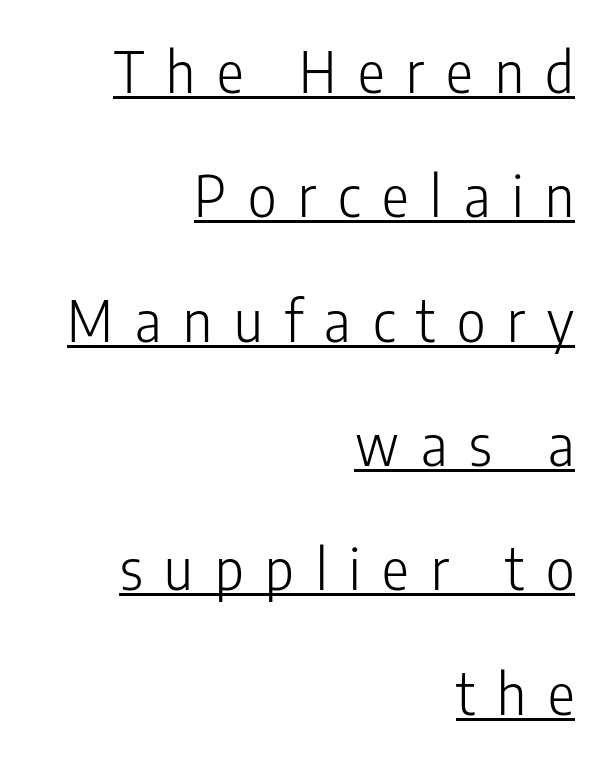
{"serif": "no", "italic": "no", "bold": "no", "weight": "light", "width": "condensed", "stroke_contrast": "low", "x_height": "medium", "monospaced": "no", "underline": "yes", "align": "right", "line_spacing": "loose", "line_spacing_ratio": 2.22, "letter_spacing": "wide", "letter_spacing_em": 0.39, "glyph_px": 56}
